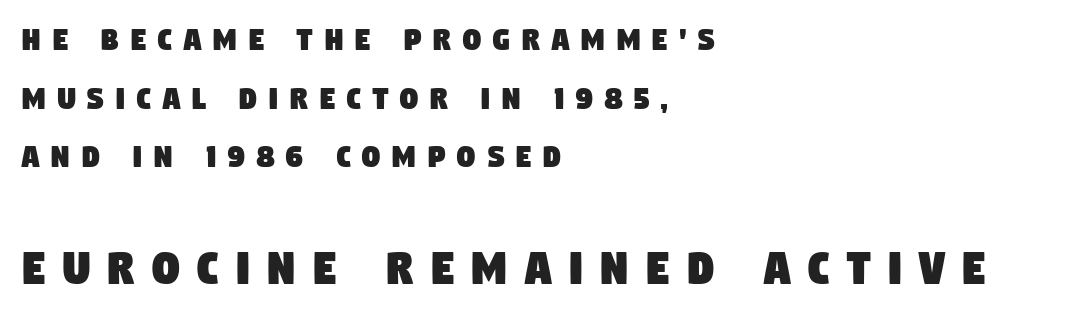
Honestly, there is no underline to notice here at all. Short and long lines alike share a common starting point at left. Nope, no serifs anywhere on these letters. Inter-character spacing is expanded well beyond the font's built-in metrics. The passage shown stacks its lines at a standard gap. You get the small type first, then a jump to larger type.
